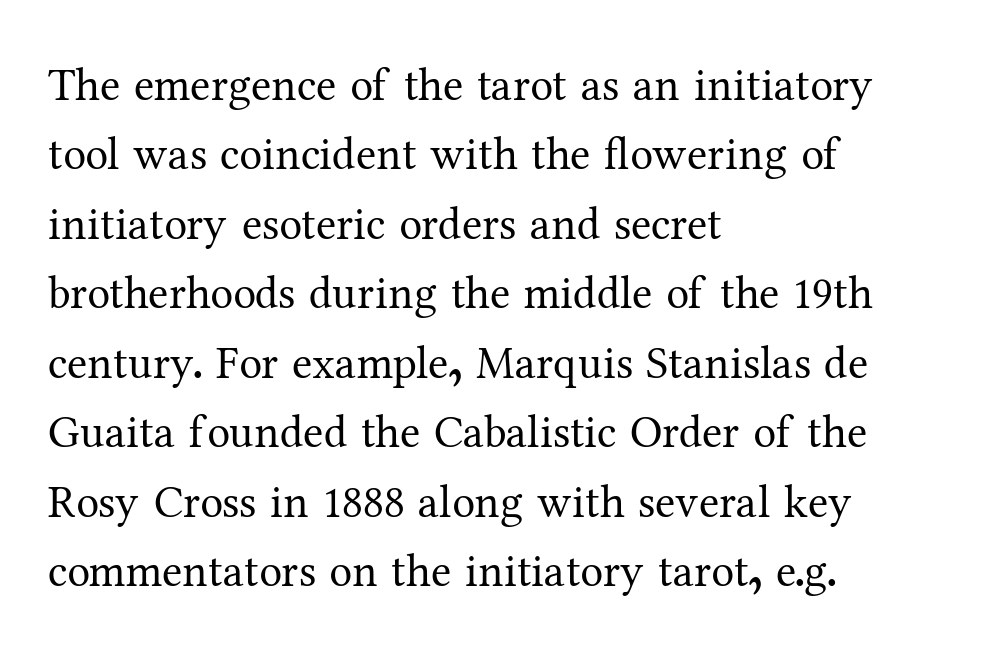
The leading is moderate, giving the passage an even texture. Does the copy run flush right? No — it runs flush left. This sample has the flowing, uneven cadence of proportional lettering. The area under the type is left untouched.
